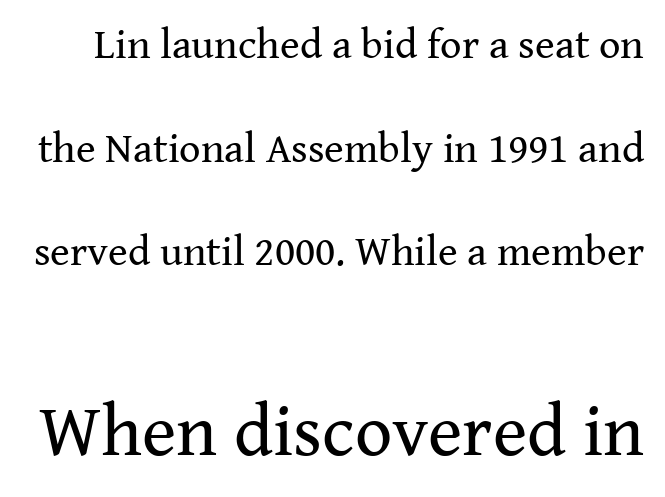
Is this a fixed-width face? No — the glyphs have proportional, varying widths. Weight: regular or lighter. Small over large — that's the arrangement of the two blocks here. The letters stand upright; this is a roman face. This is serif lettering, the kind often seen in printed books. This sample trades compactness for vertical openness between lines.
